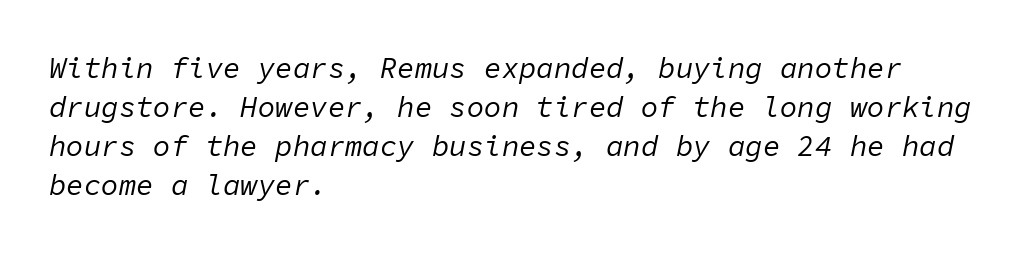
The image shows 29 px regular-weight type, italic (leaning right), monospaced; set left-aligned, normal line spacing (1.35x), normal letter spacing, not underlined; low stroke contrast and a medium x-height.
